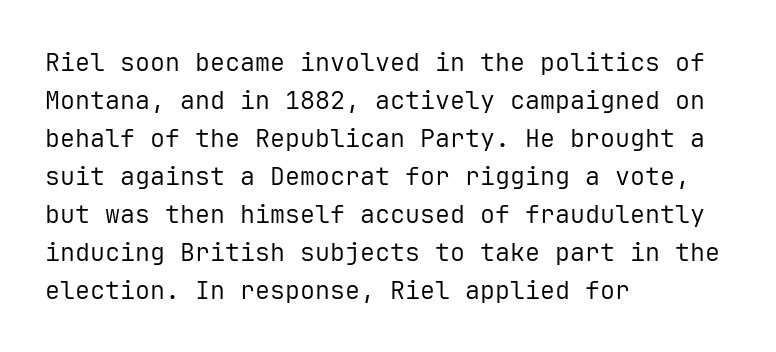
Q: Is the text bold? A: No.
Q: Is the text italic (slanted)? A: No, it is upright.
Q: Is the text underlined? A: No.
Q: How is the paragraph aligned? A: Left-aligned.
Q: Is the spacing between letters normal or unusually wide? A: Normal.
Q: Is the spacing between lines tight, normal or loose? A: Normal.
